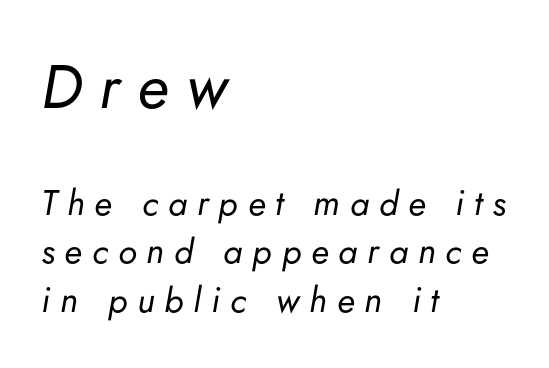
Q: Is the text bold? A: No.
Q: Is the text italic (slanted)? A: Yes, it leans right by about 5 degrees.
Q: Is the text underlined? A: No.
Q: How is the paragraph aligned? A: Left-aligned.
Q: Is the spacing between letters normal or unusually wide? A: Unusually wide.
Q: Is the spacing between lines tight, normal or loose? A: Normal.
Q: Which block of text is set in a larger size, the first (top) or the second (bottom)? A: The first (top) one.
Q: Width (condensed, normal, or wide)? A: Normal.
Q: Stroke contrast? A: Low.
Q: x-height? A: Small.
Q: Monospaced? A: No.
